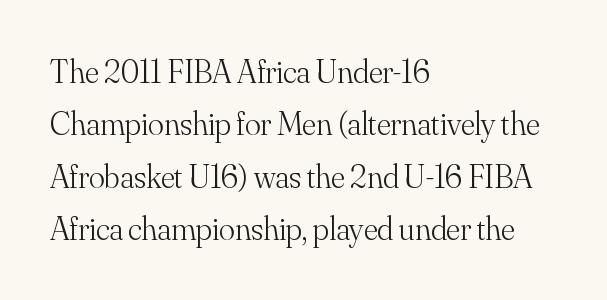
The image shows 33 px light serif type, upright; set left-aligned, normal line spacing (1.59x), normal letter spacing, not underlined; medium stroke contrast and a small x-height.
